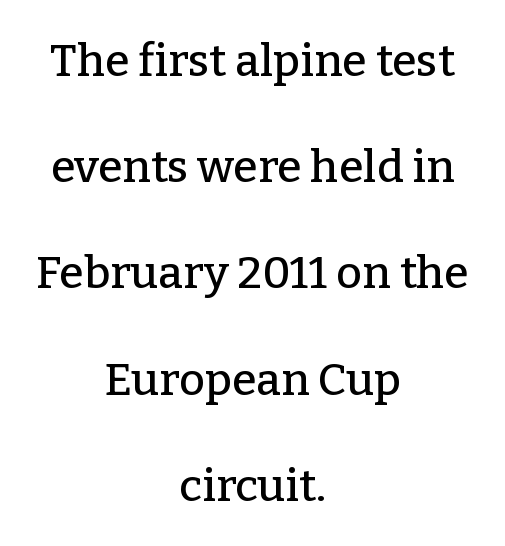
A typesetter would call this proportional, since set widths differ per character. Horizontal bands of white between lines are thick stripes. Casual observation: everything's sitting right in the middle. Serif or sans? Serif — the stroke terminals have little feet. This rendering leaves character spacing at its baseline value. This rendering features lettering with no underline.
